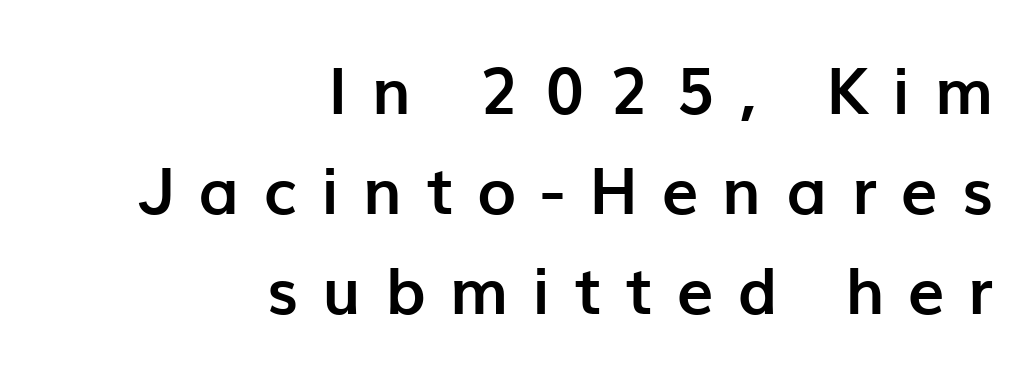
How are the letters spaced? Widely, with obvious added tracking. Do the characters align in a grid? No, the font is proportional. Layout note: lines flush right. This sample keeps an unexceptional amount of space between lines. The font is running at its bold setting. A roman cut, with each character standing at attention.
